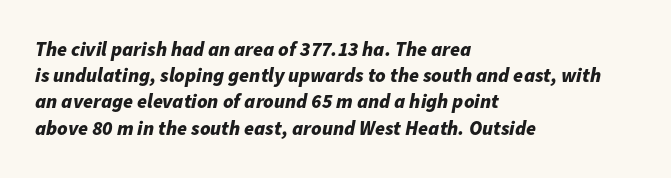
The image shows 20 px bold type, italic (leaning right); set left-aligned, normal line spacing (1.31x), normal letter spacing, not underlined.
